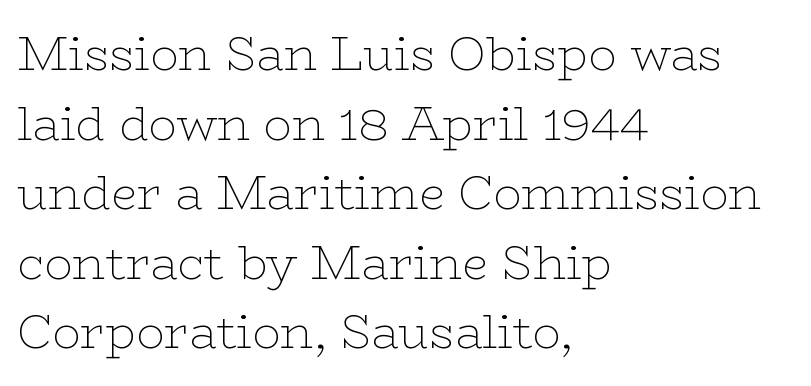
Q: Is the text bold? A: No.
Q: Is the text italic (slanted)? A: No, it is upright.
Q: Is the typeface a serif or a sans-serif typeface? A: Serif.
Q: Is the text underlined? A: No.
Q: How is the paragraph aligned? A: Left-aligned.
Q: Is the spacing between letters normal or unusually wide? A: Normal.
Q: Is the spacing between lines tight, normal or loose? A: Normal.
Q: Width (condensed, normal, or wide)? A: Wide.
Q: Stroke contrast? A: Low.
Q: x-height? A: Medium.
Q: Monospaced? A: No.
